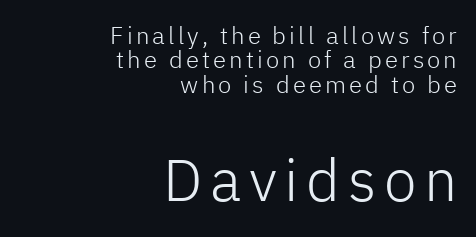
Regarding leading, the lines here are crowded together. Visually the block forms a straight wall on the right and a jagged coastline on the left. The more generous point size was reserved for the lower chunk. To sum up the face: it is a sans, with no serifs. Is the stroke heavy? The answer is a plain regular-or-lighter. In terms of posture, this sample is upright.
